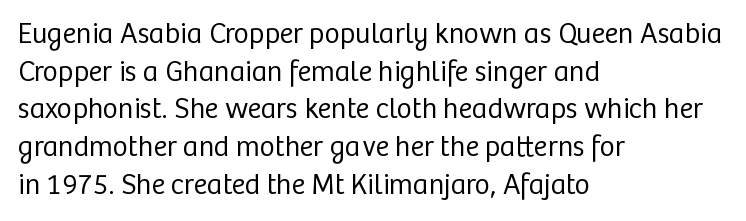
The image shows 29 px regular-weight sans-serif type, upright; set left-aligned, normal line spacing (1.3x), normal letter spacing, not underlined; low stroke contrast and a medium x-height.
